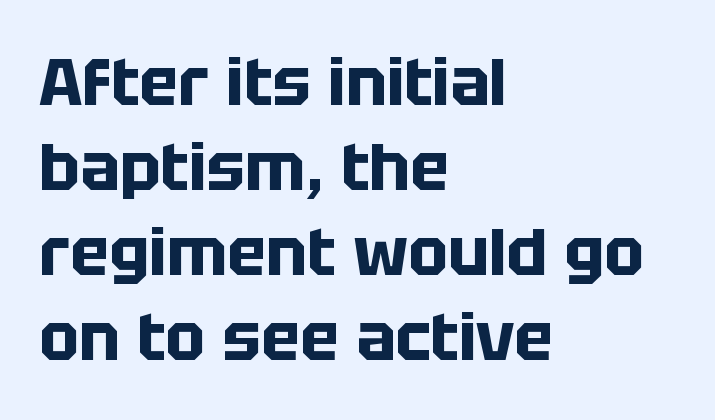
Q: Is the text bold? A: Yes.
Q: Is the text italic (slanted)? A: No, it is upright.
Q: Is the typeface a serif or a sans-serif typeface? A: Sans-serif.
Q: Is the text underlined? A: No.
Q: How is the paragraph aligned? A: Left-aligned.
Q: Is the spacing between letters normal or unusually wide? A: Normal.
Q: Is the spacing between lines tight, normal or loose? A: Normal.
Q: Width (condensed, normal, or wide)? A: Normal.
Q: Stroke contrast? A: Low.
Q: x-height? A: Large.
Q: Monospaced? A: No.
